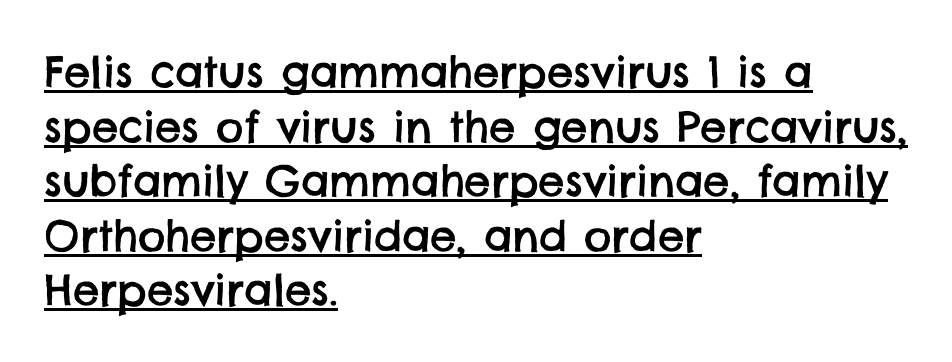
Compared with a centered layout, this one pins lines to the left instead. What decoration does the sample have? An underline. The letters advance in unequal steps, a hallmark of proportional type. Default kerning and tracking; the words read as compact shapes.
